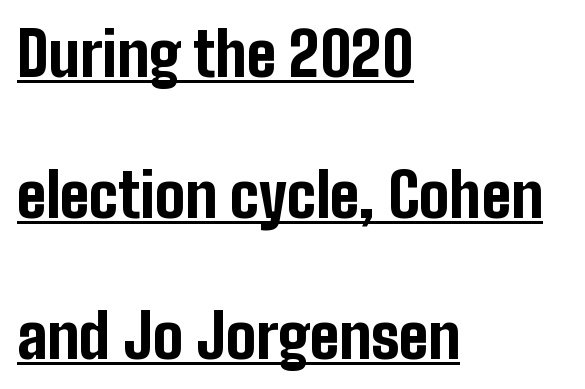
{"serif": "no", "italic": "no", "bold": "yes", "weight": "bold", "width": "condensed", "stroke_contrast": "low", "x_height": "medium", "monospaced": "no", "underline": "yes", "align": "left", "line_spacing": "loose", "line_spacing_ratio": 2.35, "letter_spacing": "normal", "letter_spacing_em": 0.0, "glyph_px": 60}
